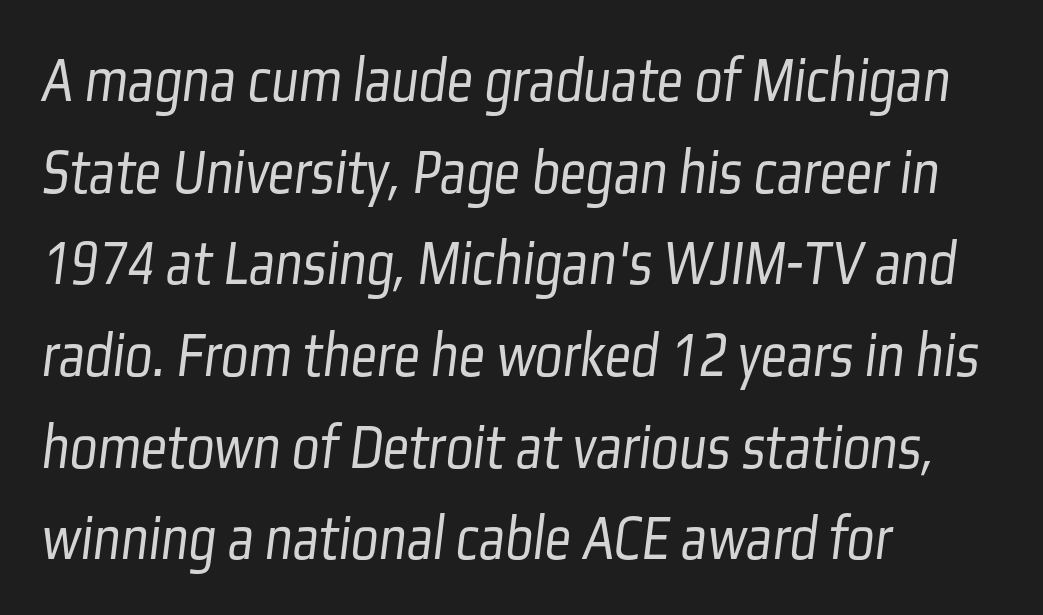
Note: no serifs on the glyphs. Descenders hang freely into open space. Looks like regular typesetting: each glyph gets only the width it needs. Where is the straight margin? On the left. Stems and bowls with no extra thickness — not bold.
